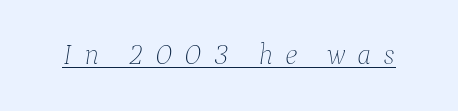
{"italic": "yes", "lean": "right", "slant_degrees": 9, "bold": "no", "weight": "thin", "width": "normal", "stroke_contrast": "low", "x_height": "medium", "monospaced": "no", "underline": "yes", "letter_spacing": "wide", "letter_spacing_em": 0.41, "glyph_px": 29}
